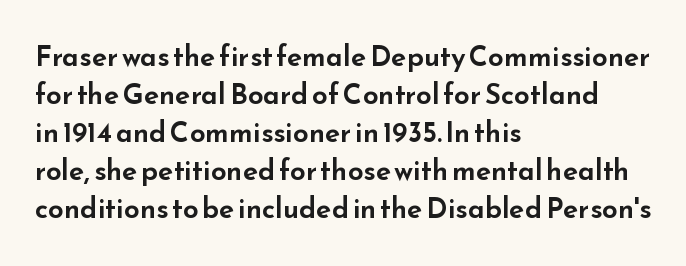
Q: Is the text italic (slanted)? A: No, it is upright.
Q: Is the typeface a serif or a sans-serif typeface? A: Sans-serif.
Q: Is the text underlined? A: No.
Q: How is the paragraph aligned? A: Left-aligned.
Q: Is the spacing between letters normal or unusually wide? A: Normal.
Q: Is the spacing between lines tight, normal or loose? A: Normal.
Q: Width (condensed, normal, or wide)? A: Wide.
Q: Stroke contrast? A: Low.
Q: x-height? A: Small.
Q: Monospaced? A: No.
